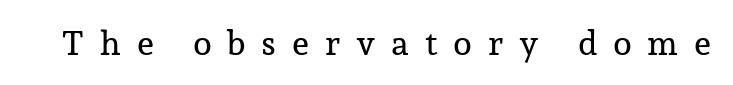
{"serif": "yes", "italic": "no", "width": "normal", "stroke_contrast": "low", "x_height": "medium", "monospaced": "no", "underline": "no", "letter_spacing": "wide", "letter_spacing_em": 0.46, "glyph_px": 34}
